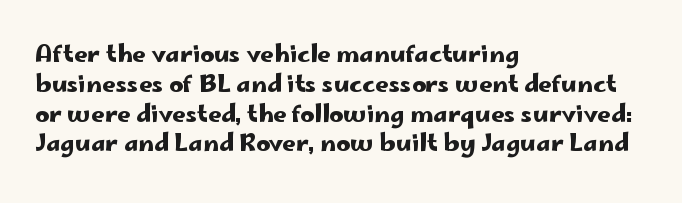
{"italic": "no", "underline": "no", "align": "left", "line_spacing_ratio": 1.24, "letter_spacing": "normal", "letter_spacing_em": 0.0, "glyph_px": 24}
